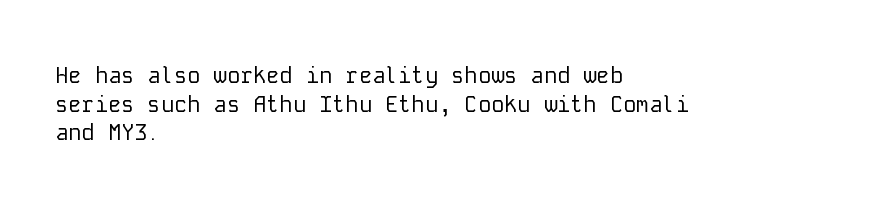
Check the space under the baseline: it is left empty. Characters follow at the spacing the type designer built in. These glyphs show unthickened strokes, regular width or finer. This is the regular roman posture of the typeface. A typesetter would call this leading conventional body-copy spacing. The compositor pushed each line to the left boundary.
